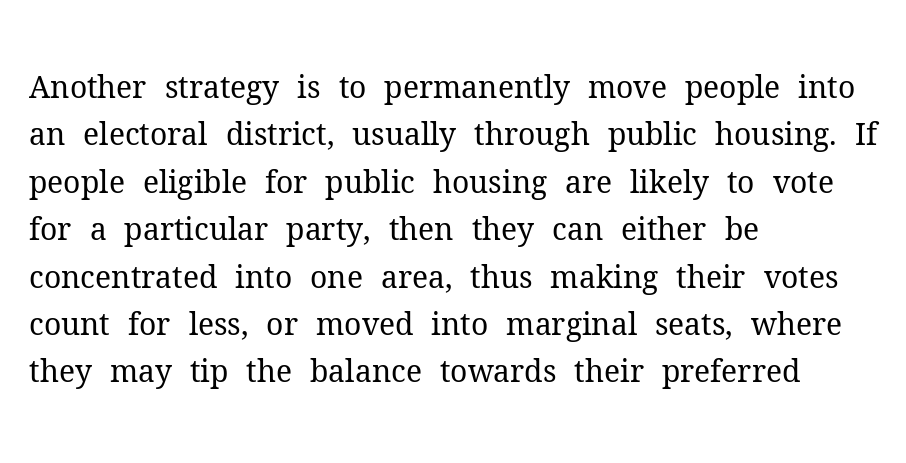
{"serif": "yes", "italic": "no", "bold": "no", "weight": "regular", "width": "normal", "stroke_contrast": "medium", "x_height": "medium", "monospaced": "no", "underline": "no", "align": "left", "line_spacing": "normal", "line_spacing_ratio": 1.58, "letter_spacing": "normal", "letter_spacing_em": 0.0, "glyph_px": 30}
